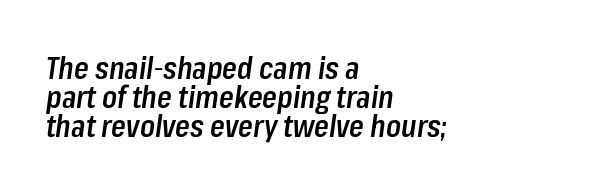
The image shows 30 px semibold, condensed type, italic (leaning right); set left-aligned, tight line spacing (0.96x), normal letter spacing, not underlined; low stroke contrast and a medium x-height.
